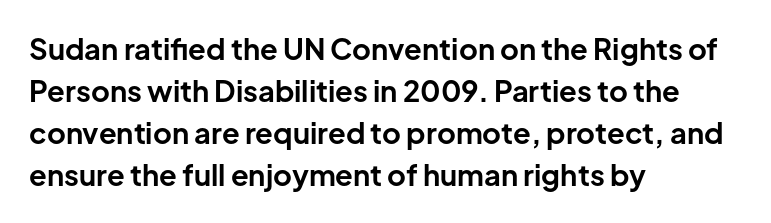
The string is rendered with underlining switched off. Strokes here are thick enough to call this a true bold. Each letter keeps its own natural width here, so spacing adapts to shape. One glance says typical: line gaps are just what's usual.
